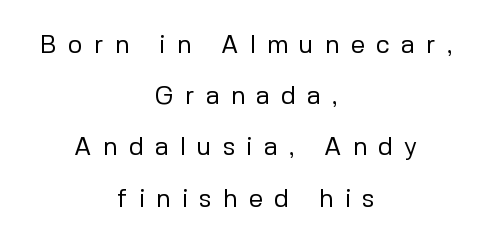
{"italic": "no", "bold": "no", "underline": "no", "align": "center", "line_spacing": "loose", "line_spacing_ratio": 2.05, "letter_spacing": "wide", "letter_spacing_em": 0.45, "glyph_px": 25}
